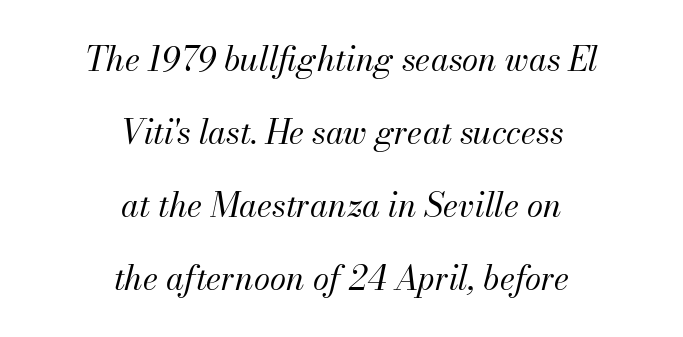
Q: Is the text bold? A: No.
Q: Is the text italic (slanted)? A: Yes, it leans right by about 13 degrees.
Q: Is the text underlined? A: No.
Q: How is the paragraph aligned? A: Centered.
Q: Is the spacing between letters normal or unusually wide? A: Normal.
Q: Is the spacing between lines tight, normal or loose? A: Loose.
Q: Width (condensed, normal, or wide)? A: Normal.
Q: Stroke contrast? A: Medium.
Q: x-height? A: Small.
Q: Monospaced? A: No.
